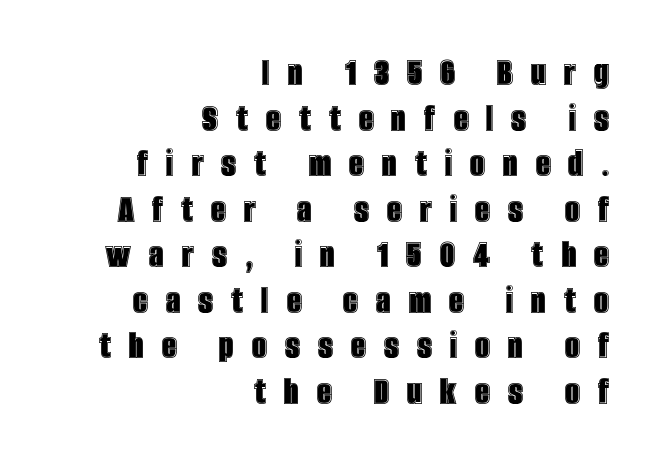
{"italic": "no", "width": "condensed", "x_height": "large", "monospaced": "no", "underline": "no", "align": "right", "line_spacing": "tight", "line_spacing_ratio": 1.11, "letter_spacing": "wide", "letter_spacing_em": 0.44, "glyph_px": 41}
